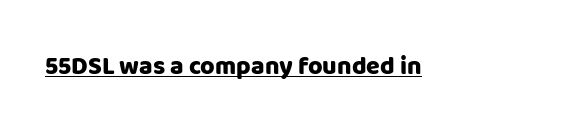
The face used here appears with an underline applied. Nope, not italic — everything's standing straight. This is heavy type, rendered in bold. Nobody touched the tracking dial on this one.
